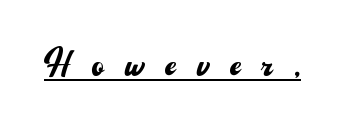
Q: Is the text bold? A: No.
Q: Is the text italic (slanted)? A: Yes.
Q: Is the typeface a serif or a sans-serif typeface? A: Sans-serif.
Q: Is the text underlined? A: Yes.
Q: Is the spacing between letters normal or unusually wide? A: Unusually wide.
Q: Width (condensed, normal, or wide)? A: Normal.
Q: Stroke contrast? A: Medium.
Q: x-height? A: Small.
Q: Monospaced? A: No.
